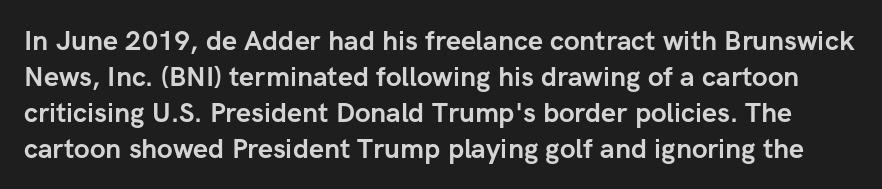
Q: Is the text bold? A: Yes.
Q: Is the text italic (slanted)? A: No, it is upright.
Q: Is the text underlined? A: No.
Q: Is the spacing between letters normal or unusually wide? A: Normal.
Q: Is the spacing between lines tight, normal or loose? A: Normal.
